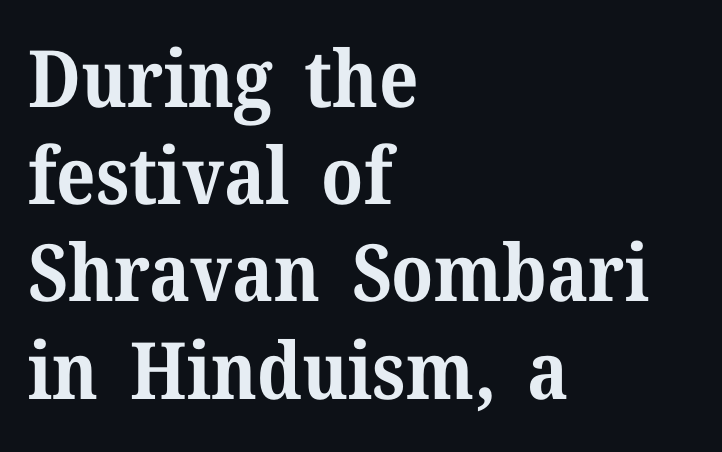
The image shows 79 px bold serif type, upright; set left-aligned, line spacing 1.23x, normal letter spacing, not underlined; medium stroke contrast and a medium x-height.
